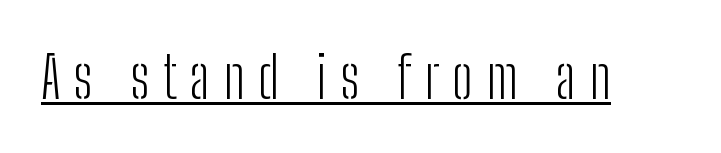
The image shows 58 px light, condensed sans-serif type, upright; set unusually wide letter spacing (+0.23 em), underlined; low stroke contrast and a medium x-height.
